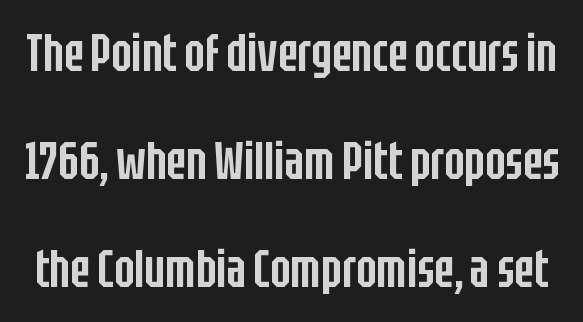
The image shows 53 px semibold, condensed sans-serif type, upright; set loose line spacing (2.04x), normal letter spacing, not underlined; low stroke contrast and a large x-height.
